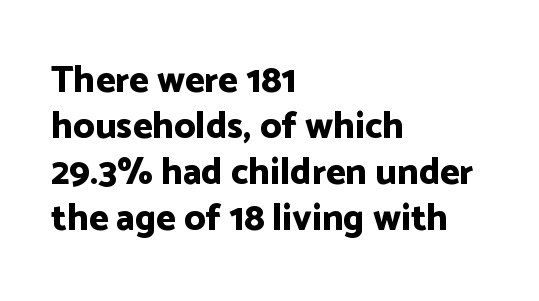
The image shows 37 px bold sans-serif type, upright; set left-aligned, line spacing 1.24x, normal letter spacing, not underlined; low stroke contrast and a medium x-height.
